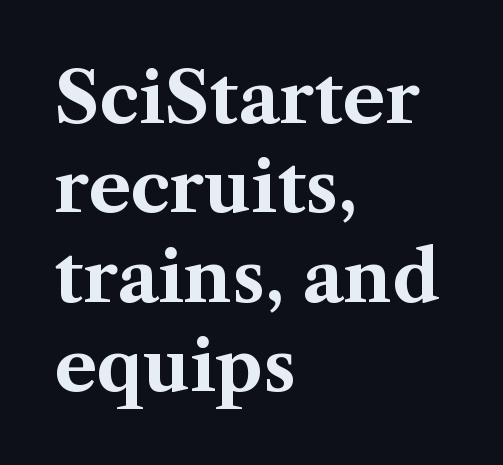
The image shows 71 px bold serif type, upright; set left-aligned, normal line spacing (1.26x), normal letter spacing, not underlined; medium stroke contrast and a medium x-height.
